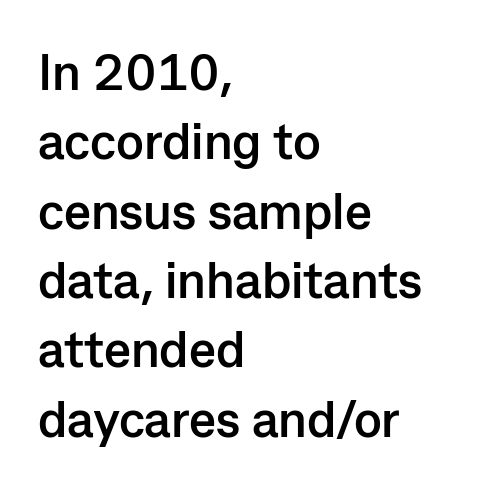
The image shows 51 px semibold sans-serif type, upright; set left-aligned, normal line spacing (1.36x), normal letter spacing, not underlined; low stroke contrast and a medium x-height.
